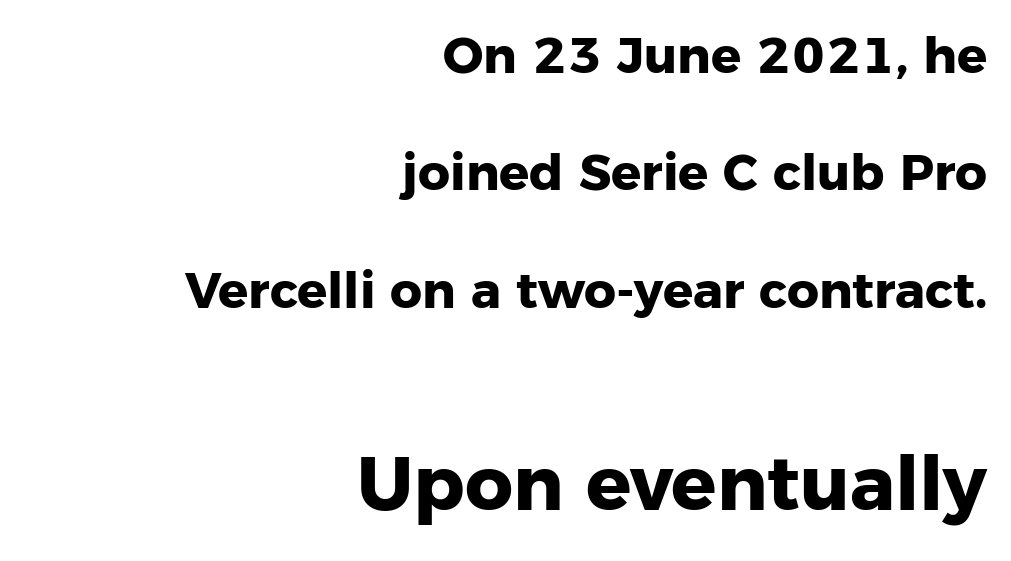
The image shows 75 px heavy sans-serif type, upright; set right-aligned, loose line spacing (2.35x), normal letter spacing, not underlined; the second (bottom) block is 1.5x larger; low stroke contrast and a medium x-height.
